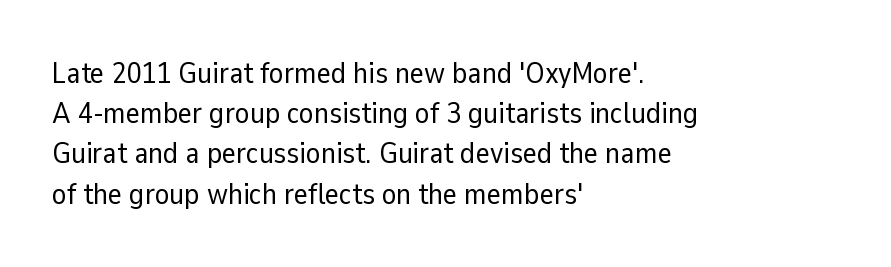
The image shows 30 px regular-weight sans-serif type, upright; set left-aligned, normal line spacing (1.34x), normal letter spacing, not underlined; low stroke contrast and a medium x-height.
